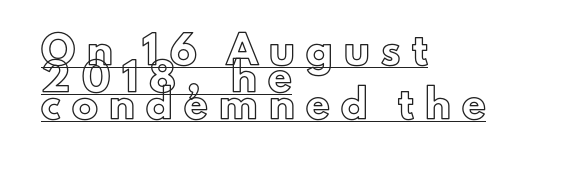
Which margin do the lines hug? The left one — the right edge is uneven. The passage shown stacks its lines with hardly any gap. When letters stand straight like this, we call the style roman or upright. The tracking jumps out immediately: characters are airy and widely separated. Has an underline been added? It has.
